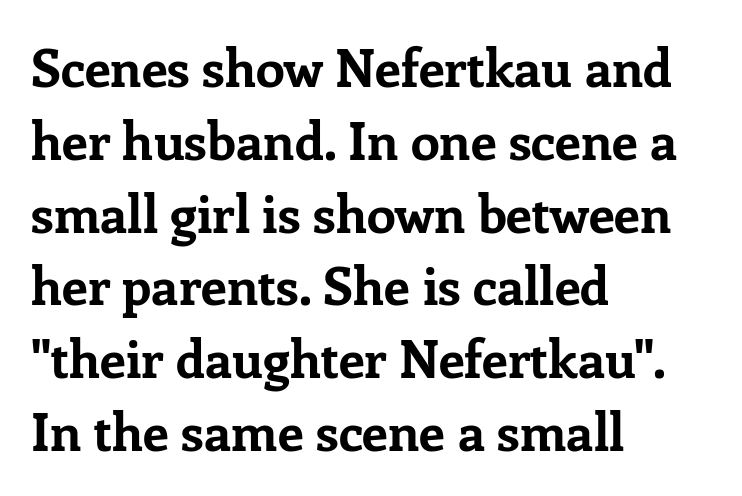
A typesetter would label this face a serif. Does the weight exceed regular? Yes, all the way to bold. The letterforms sit shoulder to shoulder at normal distance. Here the designer chose a conventional face with non-uniform glyph widths. Horizontally, the lines are justified to the leading edge only. Line spacing here is normal.
